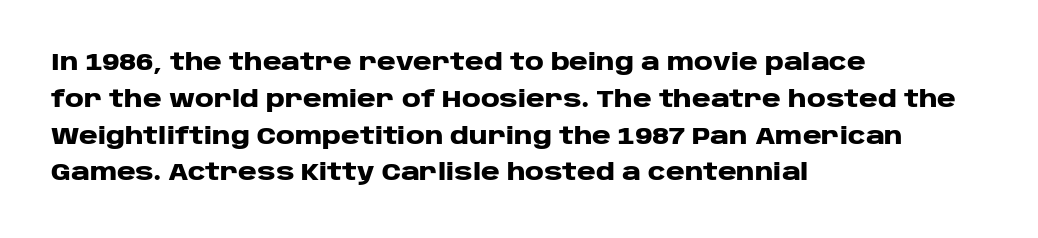
Q: Is the text bold? A: Yes.
Q: Is the text italic (slanted)? A: No, it is upright.
Q: Is the text underlined? A: No.
Q: How is the paragraph aligned? A: Left-aligned.
Q: Is the spacing between letters normal or unusually wide? A: Normal.
Q: Is the spacing between lines tight, normal or loose? A: Normal.
